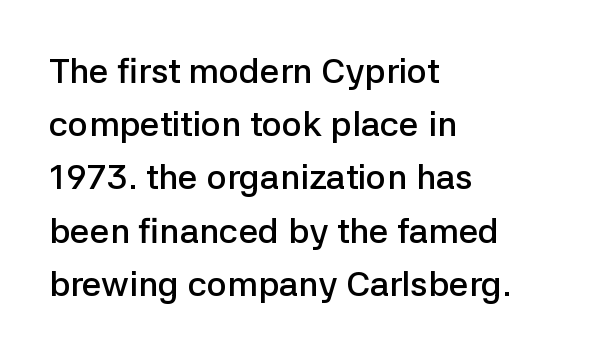
{"serif": "no", "italic": "no", "bold": "semi", "weight": "semibold", "width": "normal", "stroke_contrast": "low", "x_height": "medium", "monospaced": "no", "underline": "no", "align": "left", "line_spacing": "normal", "line_spacing_ratio": 1.52, "letter_spacing": "normal", "letter_spacing_em": 0.0, "glyph_px": 35}
